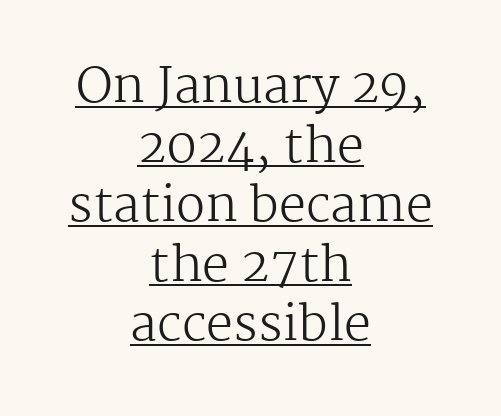
Q: Is the text bold? A: No.
Q: Is the text italic (slanted)? A: No, it is upright.
Q: Is the typeface a serif or a sans-serif typeface? A: Serif.
Q: Is the text underlined? A: Yes.
Q: How is the paragraph aligned? A: Centered.
Q: Is the spacing between letters normal or unusually wide? A: Normal.
Q: Width (condensed, normal, or wide)? A: Normal.
Q: Stroke contrast? A: Medium.
Q: x-height? A: Medium.
Q: Monospaced? A: No.
